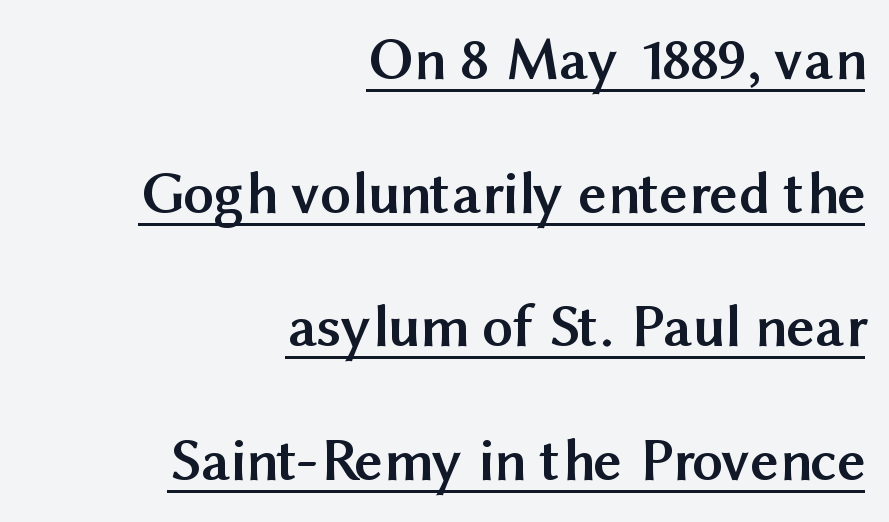
Students, observe: this is what heavily led, spacious text looks like. Character widths vary here, with narrow letters taking less room than wide ones. Summary of weight: heavy, a full bold. Is there any slant? The stems are plumb. This sample is right-justified, so line beginnings fall wherever the words allow. The face used here is rendered with its standard letterfit.
